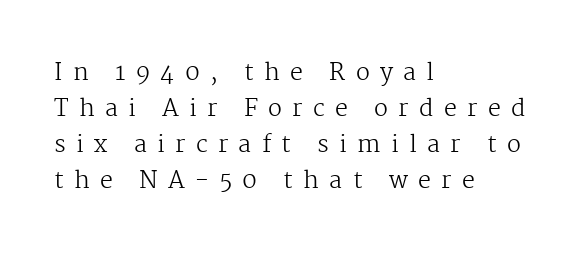
{"italic": "no", "bold": "no", "underline": "no", "align": "left", "line_spacing": "normal", "line_spacing_ratio": 1.57, "letter_spacing": "wide", "letter_spacing_em": 0.45, "glyph_px": 23}
